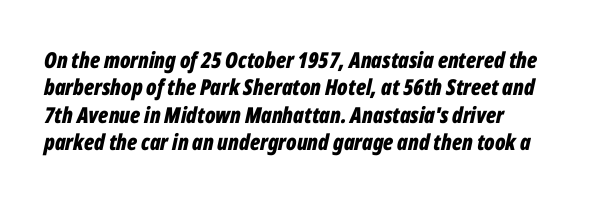
{"italic": "yes", "lean": "right", "slant_degrees": 12, "bold": "yes", "underline": "no", "line_spacing": "normal", "line_spacing_ratio": 1.25, "letter_spacing": "normal", "letter_spacing_em": 0.0, "glyph_px": 22}
